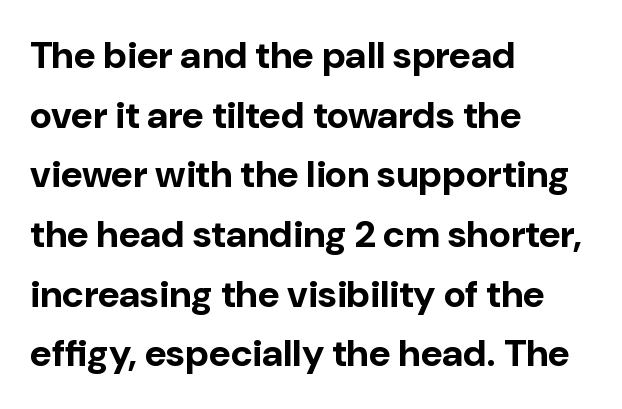
{"serif": "no", "italic": "no", "bold": "yes", "weight": "bold", "width": "normal", "stroke_contrast": "low", "x_height": "medium", "monospaced": "no", "underline": "no", "align": "left", "line_spacing": "normal", "line_spacing_ratio": 1.57, "letter_spacing": "normal", "letter_spacing_em": 0.0, "glyph_px": 38}
